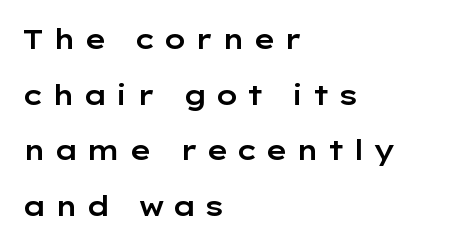
{"italic": "no", "underline": "no", "align": "left", "line_spacing": "loose", "line_spacing_ratio": 2.06, "letter_spacing": "wide", "letter_spacing_em": 0.28, "glyph_px": 27}
